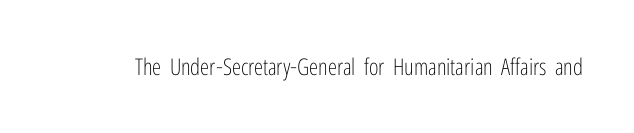
Q: Is the text bold? A: No.
Q: Is the text italic (slanted)? A: No, it is upright.
Q: Is the text underlined? A: No.
Q: Is the spacing between letters normal or unusually wide? A: Normal.
